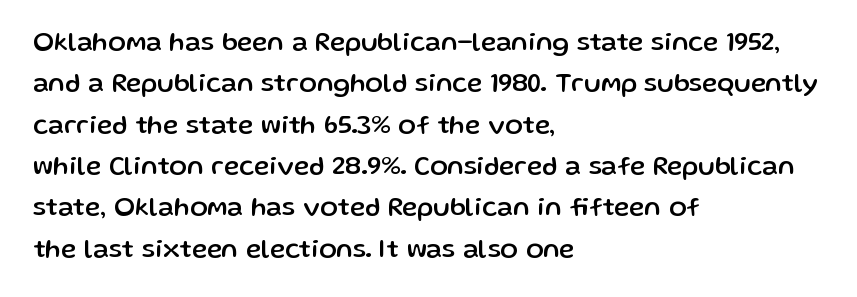
Q: Is the text italic (slanted)? A: No, it is upright.
Q: Is the text underlined? A: No.
Q: How is the paragraph aligned? A: Left-aligned.
Q: Is the spacing between letters normal or unusually wide? A: Normal.
Q: Is the spacing between lines tight, normal or loose? A: Normal.
